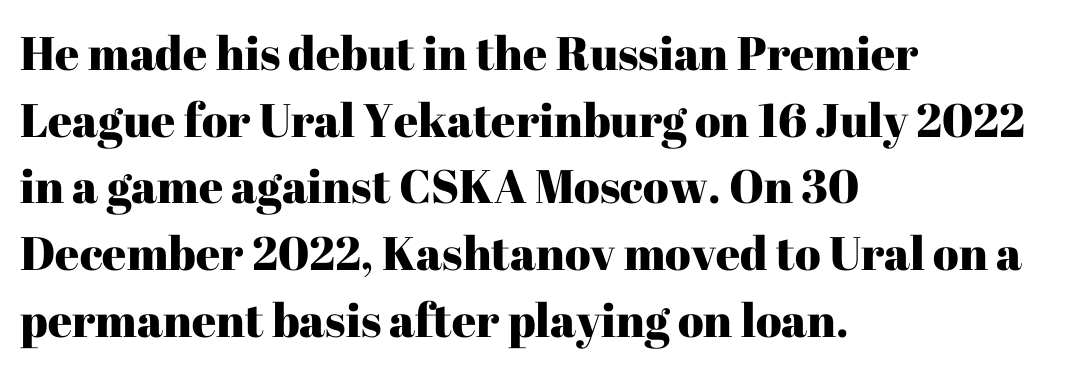
{"serif": "yes", "italic": "no", "width": "normal", "stroke_contrast": "high", "x_height": "medium", "monospaced": "no", "underline": "no", "align": "left", "line_spacing": "normal", "line_spacing_ratio": 1.42, "letter_spacing": "normal", "letter_spacing_em": 0.0, "glyph_px": 47}
